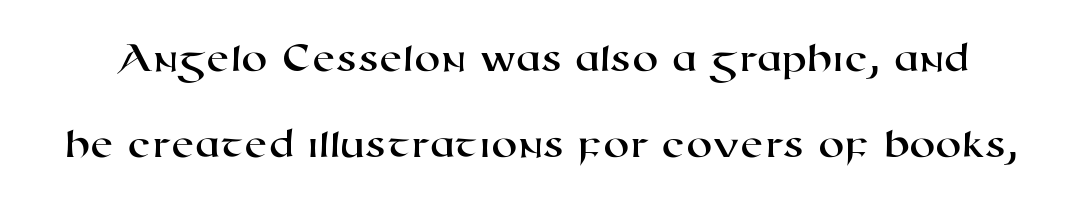
The image shows 42 px wide sans-serif type; set loose line spacing (2.05x), normal letter spacing, not underlined; high stroke contrast and a medium x-height.
